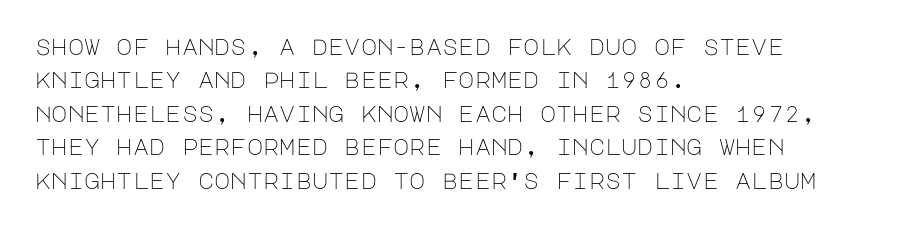
Q: Is the text bold? A: No.
Q: Is the text italic (slanted)? A: No, it is upright.
Q: Is the text underlined? A: No.
Q: How is the paragraph aligned? A: Left-aligned.
Q: Is the spacing between letters normal or unusually wide? A: Normal.
Q: Is the spacing between lines tight, normal or loose? A: Normal.
